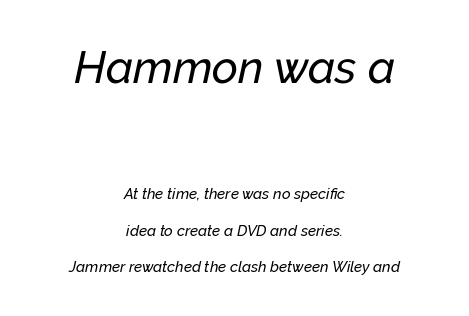
Q: Is the text italic (slanted)? A: Yes, it leans right by about 12 degrees.
Q: Is the text underlined? A: No.
Q: How is the paragraph aligned? A: Centered.
Q: Is the spacing between letters normal or unusually wide? A: Normal.
Q: Is the spacing between lines tight, normal or loose? A: Loose.
Q: Which block of text is set in a larger size, the first (top) or the second (bottom)? A: The first (top) one.
Q: Width (condensed, normal, or wide)? A: Normal.
Q: Stroke contrast? A: Low.
Q: x-height? A: Medium.
Q: Monospaced? A: No.
